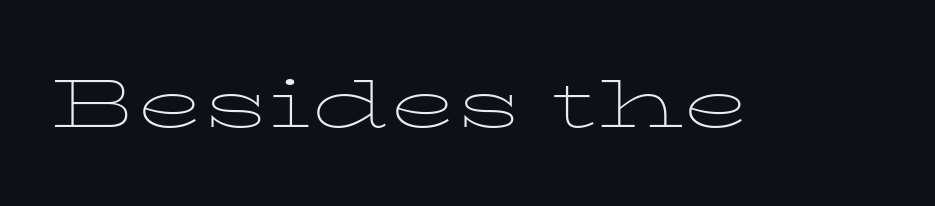
Character widths vary here, with narrow letters taking less room than wide ones. There is no visible air inserted between adjacent glyphs. These glyphs show unthickened strokes, regular width or finer. The designer went with a serif here, giving each stem small feet. Italic: no, the glyphs are upright roman.
